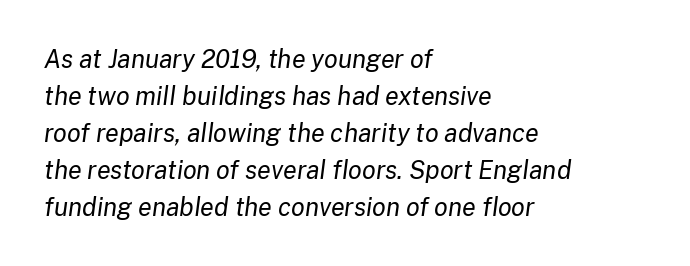
{"italic": "yes", "lean": "right", "slant_degrees": 8, "bold": "no", "underline": "no", "align": "left", "line_spacing": "normal", "line_spacing_ratio": 1.48, "letter_spacing": "normal", "letter_spacing_em": 0.0, "glyph_px": 25}
